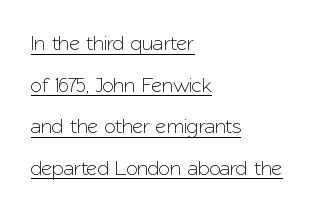
The specimen reads as upright at a glance. Looks like someone drew a line under every word here. No extra tracking has been applied to these lines. Caption: multi-line text, flush left, ragged right. Is there much room between lines? Yes — plenty of vertical air separates them.
